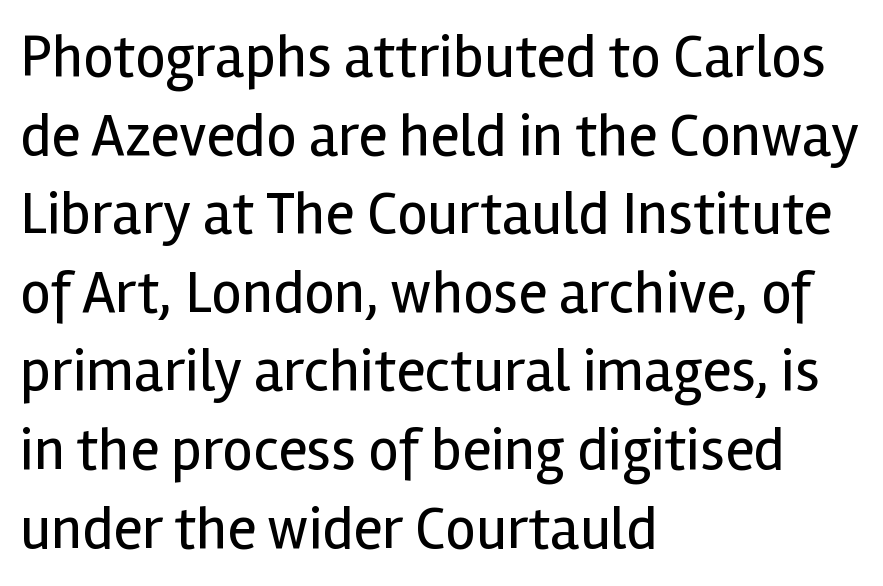
The face used here is a sans, in the tradition of grotesques and geometrics. Looks like regular typesetting: each glyph gets only the width it needs. Summary of vertical rhythm: regular, with standard interline spacing. This reads as an unemphasized weight, regular at the heaviest. Line starts are locked; line ends wander.
